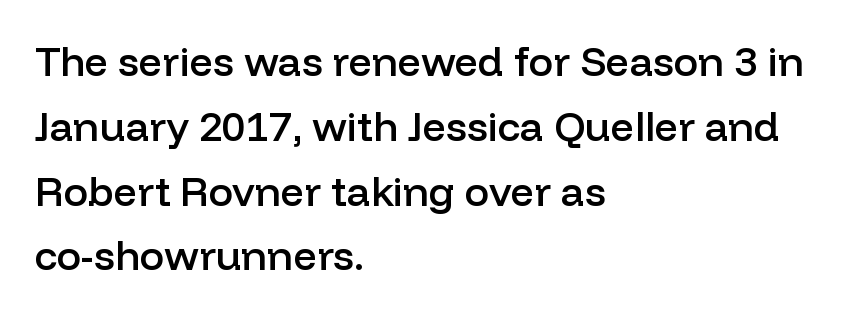
Q: Is the text bold? A: Semi-bold.
Q: Is the text italic (slanted)? A: No, it is upright.
Q: Is the typeface a serif or a sans-serif typeface? A: Sans-serif.
Q: Is the text underlined? A: No.
Q: How is the paragraph aligned? A: Left-aligned.
Q: Is the spacing between letters normal or unusually wide? A: Normal.
Q: Is the spacing between lines tight, normal or loose? A: Normal.
Q: Width (condensed, normal, or wide)? A: Normal.
Q: Stroke contrast? A: Low.
Q: x-height? A: Medium.
Q: Monospaced? A: No.
